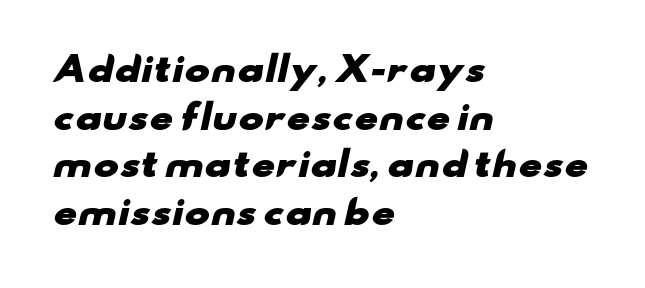
Think of a printed novel: that variable character pitch is what you see here. The specimen omits any rule beneath the text block's lines. Line beginnings align vertically; line endings do not. Is the type bold? Yes — the strokes are clearly thick and heavy.
